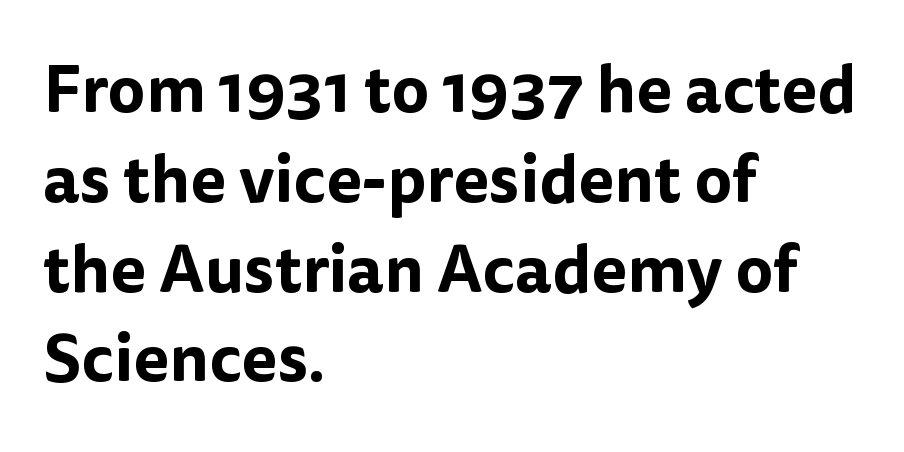
Looks like regular typesetting: each glyph gets only the width it needs. Tracking here is standard; glyphs follow each other at the usual distance. Line spacing here is normal. Note: no serifs on the glyphs.
